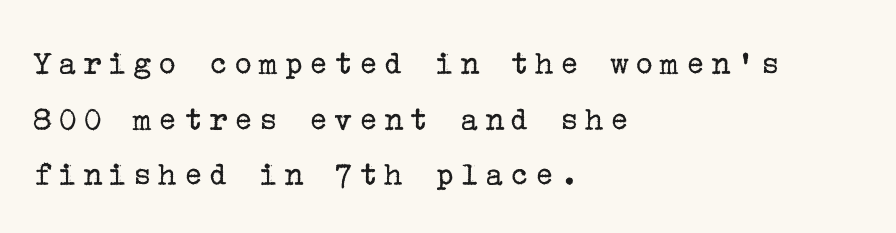
{"serif": "yes", "italic": "no", "bold": "no", "weight": "regular", "width": "normal", "stroke_contrast": "low", "x_height": "medium", "underline": "no", "align": "left", "line_spacing": "normal", "line_spacing_ratio": 1.59, "glyph_px": 35}
